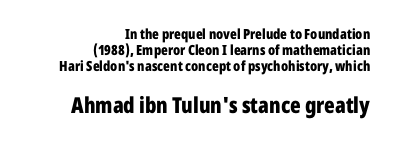
The image shows 22 px bold type, upright; set right-aligned, tight line spacing (1.13x), normal letter spacing, not underlined; the second (bottom) block is 1.57x larger.
